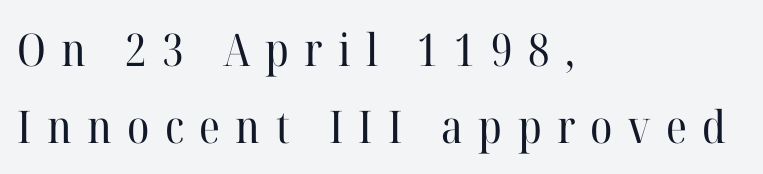
The image shows 45 px regular-weight serif type, upright; set left-aligned, line spacing 1.71x, unusually wide letter spacing (+0.34 em), not underlined; high stroke contrast and a medium x-height.
